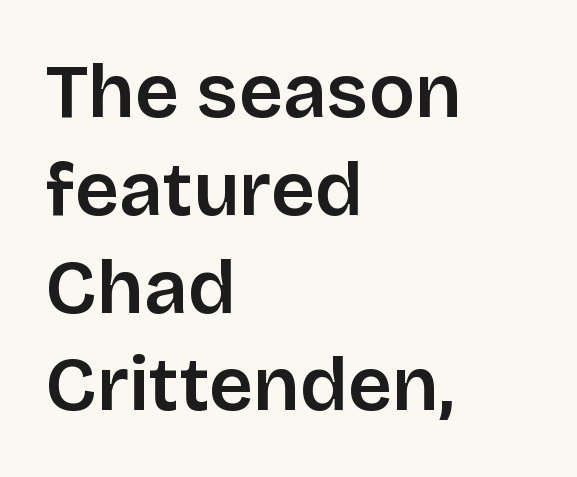
Q: Is the text italic (slanted)? A: No, it is upright.
Q: Is the typeface a serif or a sans-serif typeface? A: Sans-serif.
Q: Is the text underlined? A: No.
Q: How is the paragraph aligned? A: Left-aligned.
Q: Is the spacing between letters normal or unusually wide? A: Normal.
Q: Is the spacing between lines tight, normal or loose? A: Normal.
Q: Width (condensed, normal, or wide)? A: Normal.
Q: Stroke contrast? A: Low.
Q: x-height? A: Large.
Q: Monospaced? A: No.
